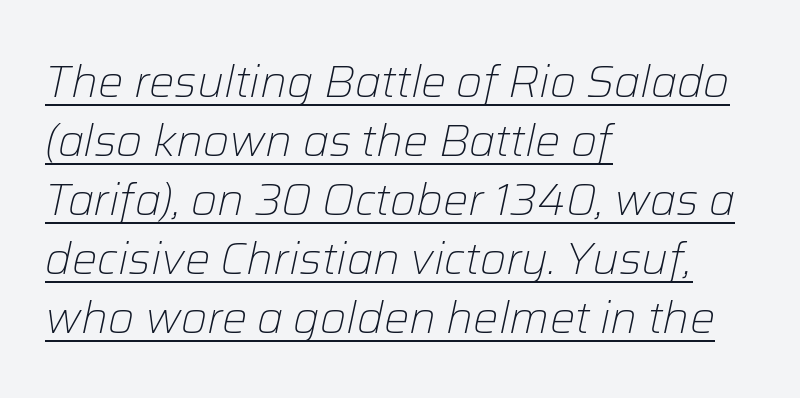
{"italic": "yes", "lean": "right", "slant_degrees": 12, "bold": "no", "weight": "light", "width": "normal", "stroke_contrast": "low", "x_height": "medium", "monospaced": "no", "underline": "yes", "align": "left", "line_spacing": "normal", "line_spacing_ratio": 1.31, "letter_spacing": "normal", "letter_spacing_em": 0.0, "glyph_px": 45}
